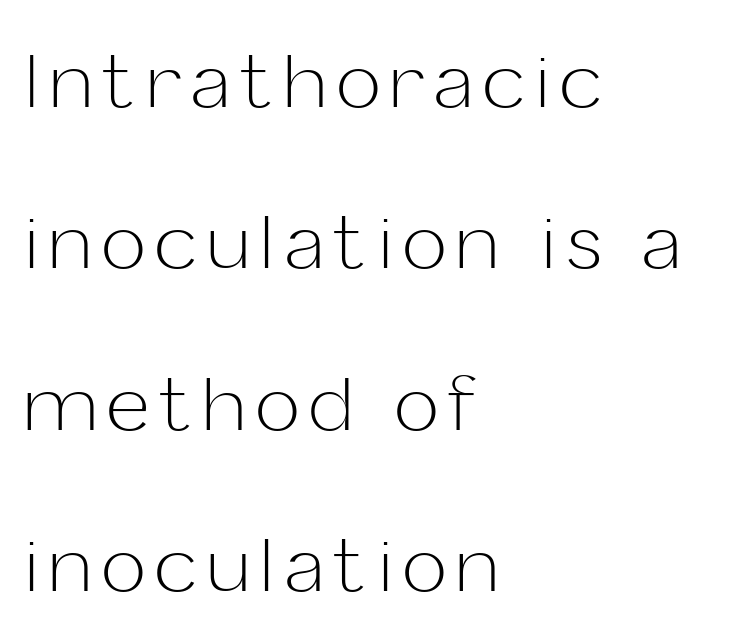
Posture: upright roman. The compositor pushed each line to the left boundary. The block of text is sparse from top to bottom, with ample space between rows. Varying glyph widths throughout — classic text-font behaviour. The typeface has the unassuming heft of standard copy or less.
